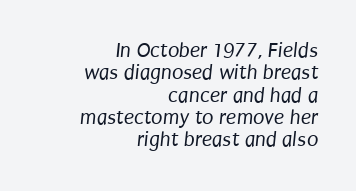
Caption: multi-line text, flush right, ragged left. The vertical gap from one line to the next is small. The letters sit at their default tracking, neither squeezed nor spread. Any mark beneath the type? The region is blank.
